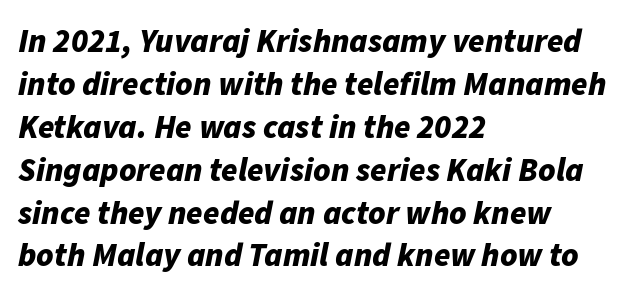
The image shows 33 px bold type, italic (leaning right); set left-aligned, normal line spacing (1.3x), normal letter spacing, not underlined; low stroke contrast and a medium x-height.
